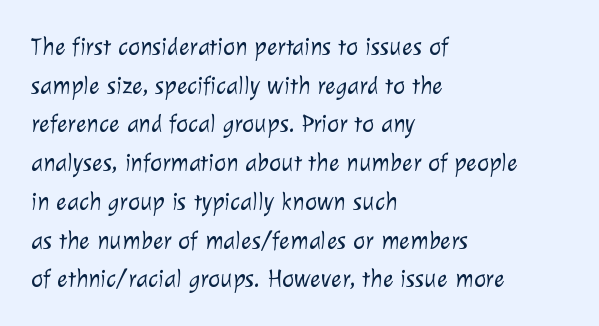
The face looks like a standard text weight, possibly lighter. How are the letters spaced? Ordinarily, with no added tracking. The paragraph has a hard left edge and a soft right edge. The specimen omits any rule beneath the text block's lines. Is there much room between lines? A standard amount, neither cramped nor airy.
